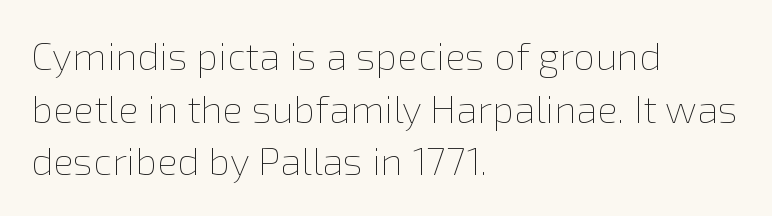
The image shows 39 px thin type, upright; set left-aligned, normal line spacing (1.35x), normal letter spacing, not underlined; a medium x-height.
